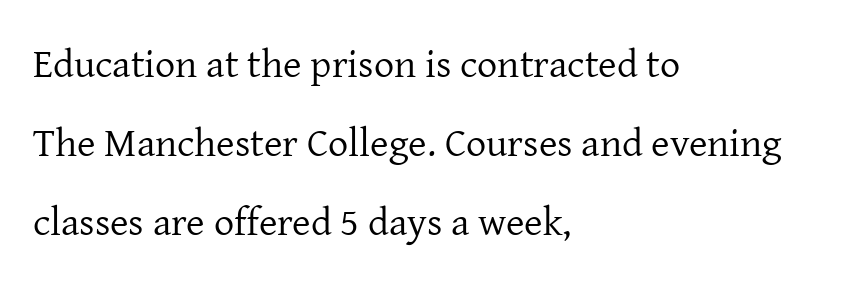
{"serif": "yes", "italic": "no", "bold": "no", "weight": "regular", "width": "normal", "stroke_contrast": "low", "x_height": "medium", "monospaced": "no", "underline": "no", "align": "left", "line_spacing": "loose", "line_spacing_ratio": 1.98, "letter_spacing": "normal", "letter_spacing_em": 0.0, "glyph_px": 40}
